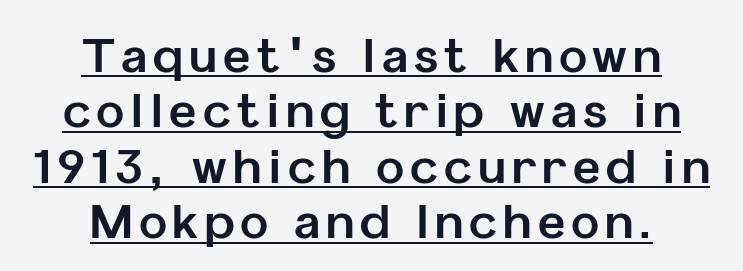
The image shows 47 px bold sans-serif type, upright; set centered, line spacing 1.18x, underlined; low stroke contrast and a medium x-height.
